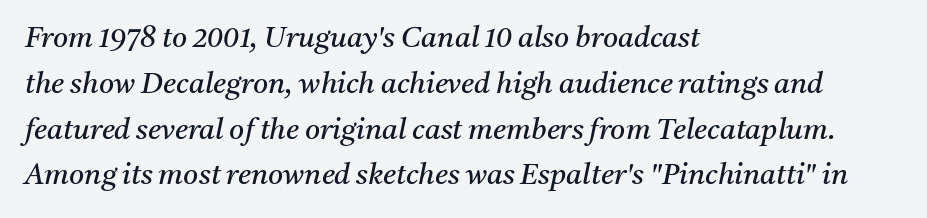
The image shows 29 px regular-weight serif type, italic (leaning right); set left-aligned, normal line spacing (1.58x), normal letter spacing, not underlined; medium stroke contrast and a medium x-height.
